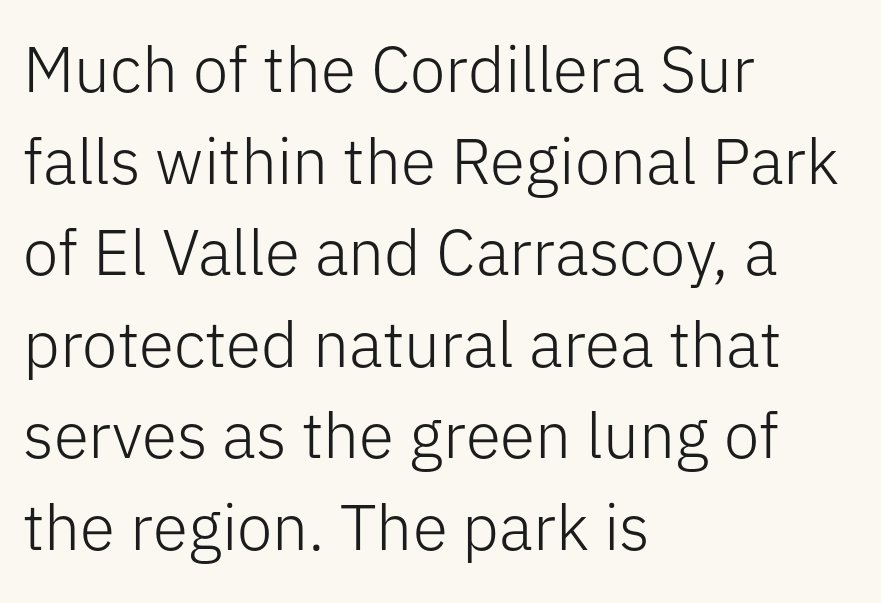
The image shows 64 px light sans-serif type, upright; set left-aligned, normal line spacing (1.43x), normal letter spacing, not underlined; low stroke contrast and a medium x-height.
